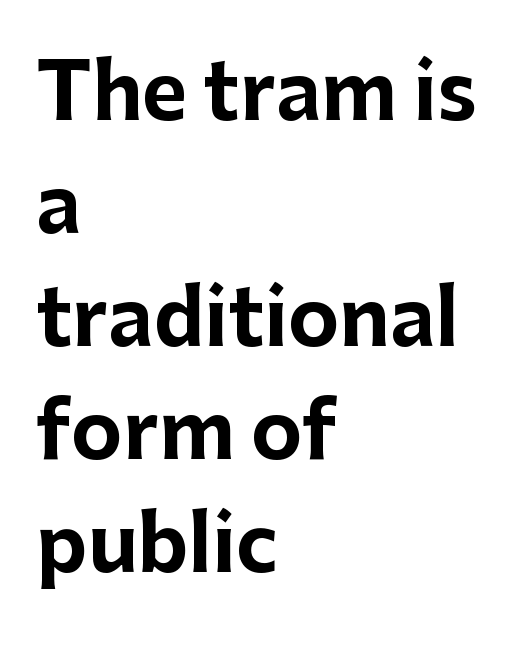
Q: Is the text bold? A: Yes.
Q: Is the text italic (slanted)? A: No, it is upright.
Q: Is the typeface a serif or a sans-serif typeface? A: Sans-serif.
Q: Is the text underlined? A: No.
Q: How is the paragraph aligned? A: Left-aligned.
Q: Is the spacing between letters normal or unusually wide? A: Normal.
Q: Is the spacing between lines tight, normal or loose? A: Normal.
Q: Width (condensed, normal, or wide)? A: Normal.
Q: Stroke contrast? A: Low.
Q: x-height? A: Medium.
Q: Monospaced? A: No.
